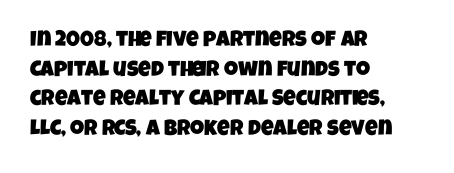
Q: Is the text underlined? A: No.
Q: How is the paragraph aligned? A: Left-aligned.
Q: Is the spacing between letters normal or unusually wide? A: Normal.
Q: Is the spacing between lines tight, normal or loose? A: Normal.
